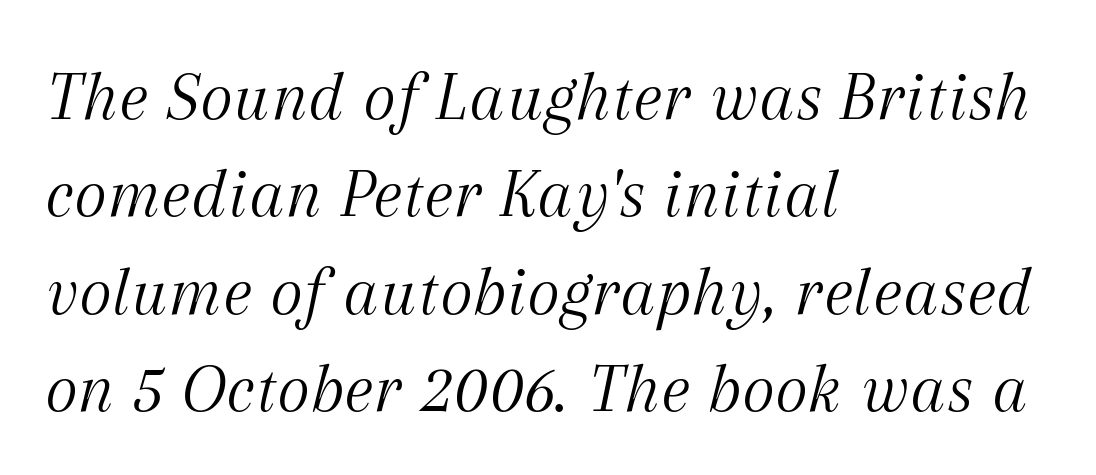
Stroke thickness stays within the range of a standard reading face or lighter. This sample uses an oblique cut, with every glyph tilted off the vertical. One glance says typical: line gaps are just what's usual. Check the space under the baseline: it is left empty.
